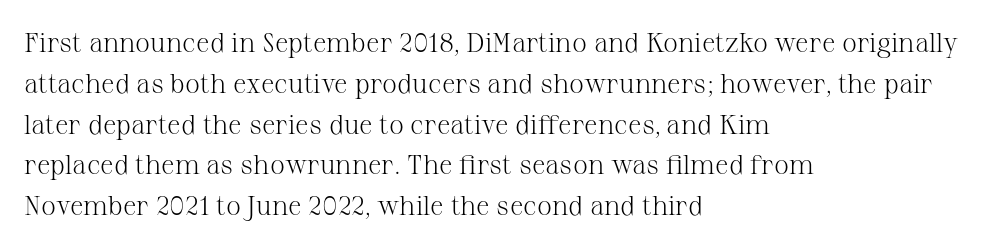
{"italic": "no", "bold": "no", "underline": "no", "align": "left", "line_spacing": "normal", "line_spacing_ratio": 1.51, "letter_spacing": "normal", "letter_spacing_em": 0.0, "glyph_px": 27}
